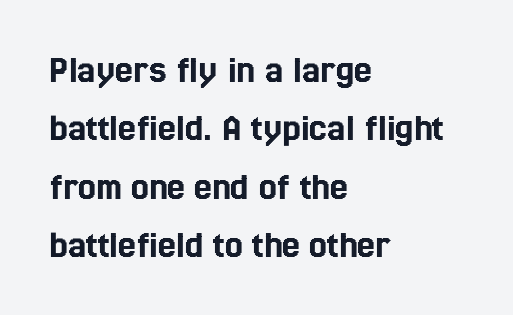
Q: Is the text italic (slanted)? A: No, it is upright.
Q: Is the text underlined? A: No.
Q: How is the paragraph aligned? A: Left-aligned.
Q: Is the spacing between letters normal or unusually wide? A: Normal.
Q: Is the spacing between lines tight, normal or loose? A: Normal.
Q: Width (condensed, normal, or wide)? A: Condensed.
Q: x-height? A: Medium.
Q: Monospaced? A: No.
